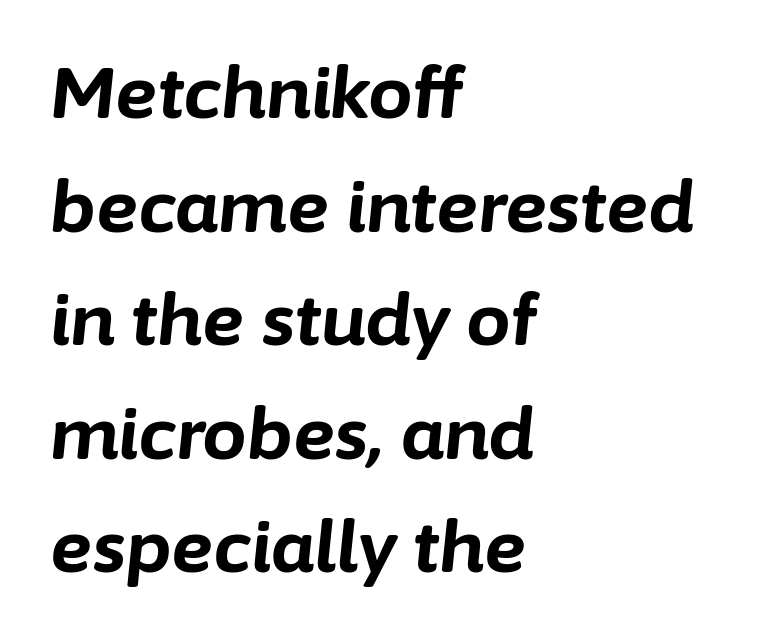
You'd pick this weight for a headline — it's a proper bold. Plain, unruled lines of type. Nothing unusual about the tracking: characters are spaced as the font intends. The rendering applies a slant to the glyphs. The passage shown stacks its lines at a standard gap. The paragraph has a hard left edge and a soft right edge.
